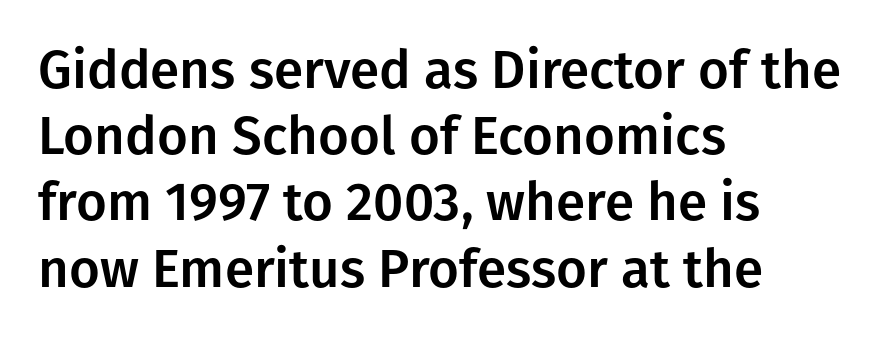
{"serif": "no", "italic": "no", "width": "normal", "stroke_contrast": "low", "x_height": "medium", "monospaced": "no", "underline": "no", "align": "left", "line_spacing": "normal", "line_spacing_ratio": 1.25, "letter_spacing": "normal", "letter_spacing_em": 0.0, "glyph_px": 53}
